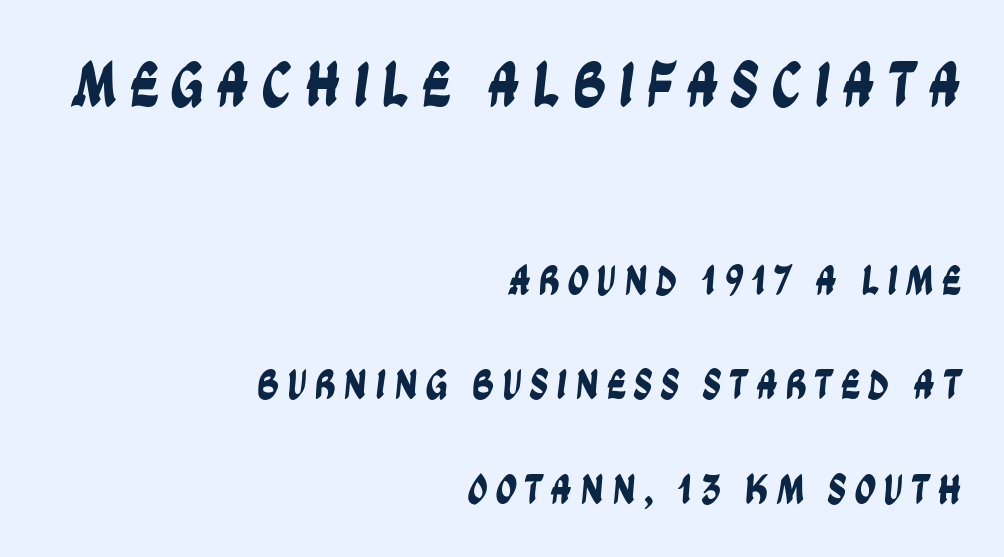
{"serif": "no", "width": "condensed", "stroke_contrast": "low", "x_height": "large", "monospaced": "no", "underline": "no", "align": "right", "line_spacing": "loose", "line_spacing_ratio": 2.43, "larger_block": "first", "size_ratio": 1.51, "glyph_px": 65}
